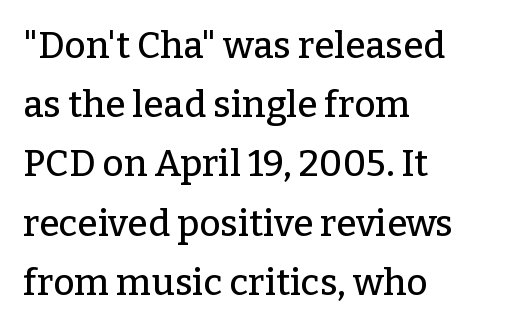
The image shows 37 px serif type, upright; set left-aligned, normal line spacing (1.6x), normal letter spacing, not underlined; low stroke contrast and a medium x-height.
